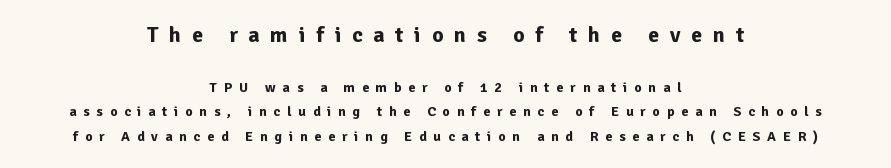
The image shows 22 px bold type, upright; set centered, line spacing 1.77x, unusually wide letter spacing (+0.49 em), not underlined; the first (top) block is 1.57x larger.
